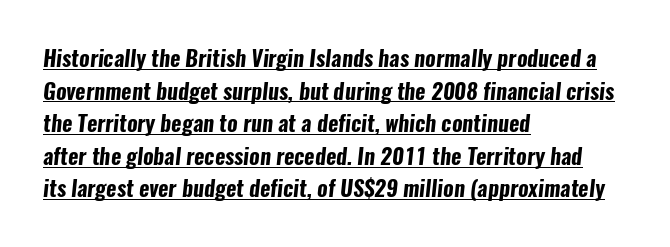
Q: Is the text bold? A: Yes.
Q: Is the text underlined? A: Yes.
Q: How is the paragraph aligned? A: Left-aligned.
Q: Is the spacing between letters normal or unusually wide? A: Normal.
Q: Is the spacing between lines tight, normal or loose? A: Normal.
